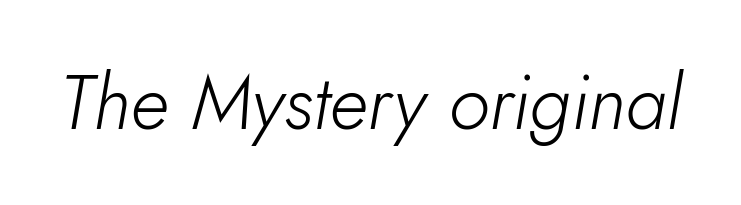
The image shows 76 px light type, italic (leaning right); set normal letter spacing, not underlined; low stroke contrast and a small x-height.
